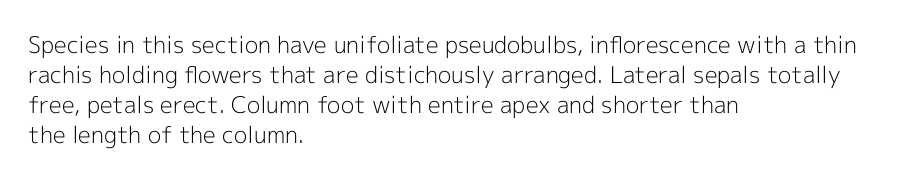
Teacher's note: observe the even left margin — that is flush-left alignment. Does extra space separate the letters? No, they use regular spacing. In terms of posture, this sample is upright. The glyphs are unaccompanied by any horizontal stroke below them. The lines sit at an ordinary, default distance from one another.
